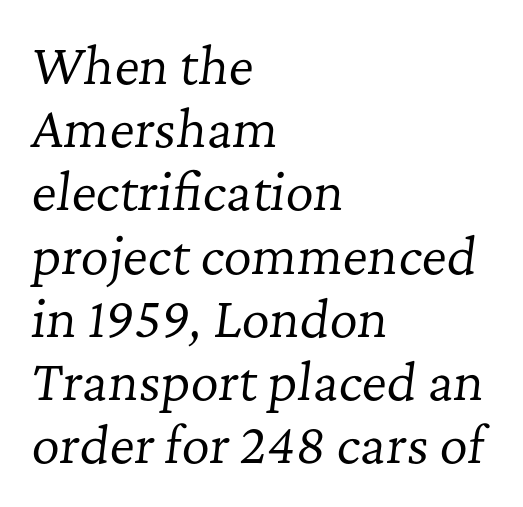
Q: Is the text bold? A: No.
Q: Is the text italic (slanted)? A: Yes, it leans right by about 7 degrees.
Q: Is the typeface a serif or a sans-serif typeface? A: Serif.
Q: Is the text underlined? A: No.
Q: How is the paragraph aligned? A: Left-aligned.
Q: Is the spacing between letters normal or unusually wide? A: Normal.
Q: Is the spacing between lines tight, normal or loose? A: Normal.
Q: Width (condensed, normal, or wide)? A: Normal.
Q: Stroke contrast? A: Low.
Q: x-height? A: Medium.
Q: Monospaced? A: No.
